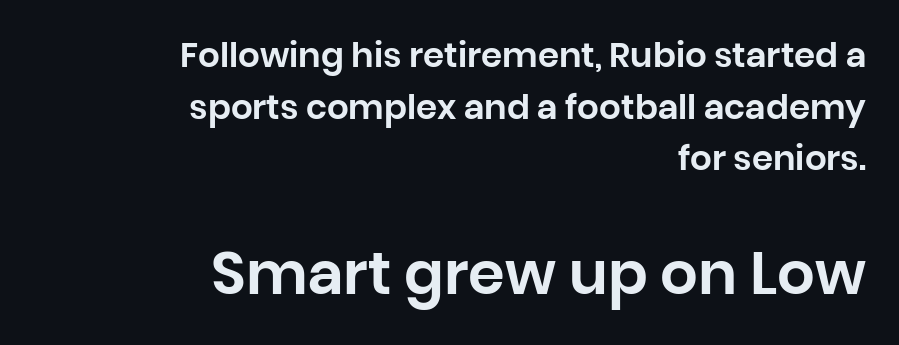
Q: Is the text italic (slanted)? A: No, it is upright.
Q: Is the typeface a serif or a sans-serif typeface? A: Sans-serif.
Q: Is the text underlined? A: No.
Q: How is the paragraph aligned? A: Right-aligned.
Q: Is the spacing between letters normal or unusually wide? A: Normal.
Q: Is the spacing between lines tight, normal or loose? A: Normal.
Q: Which block of text is set in a larger size, the first (top) or the second (bottom)? A: The second (bottom) one.
Q: Width (condensed, normal, or wide)? A: Normal.
Q: Stroke contrast? A: Low.
Q: x-height? A: Large.
Q: Monospaced? A: No.
